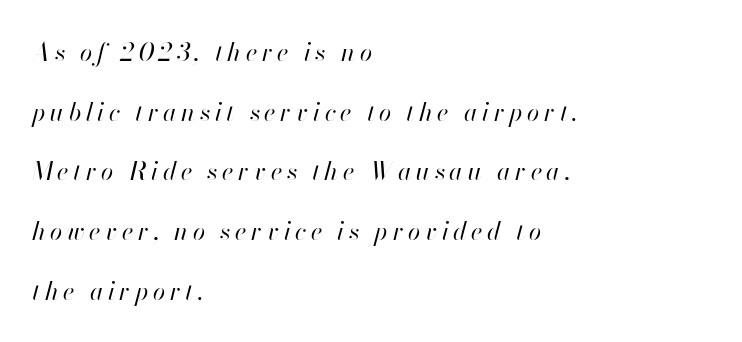
The glyphs are unaccompanied by any horizontal stroke below them. Is the type heavy? It reads as light-to-regular instead. Does the lettering tilt? It does — this is italic. If you drew a ruler down the left edge, every line would touch it.
